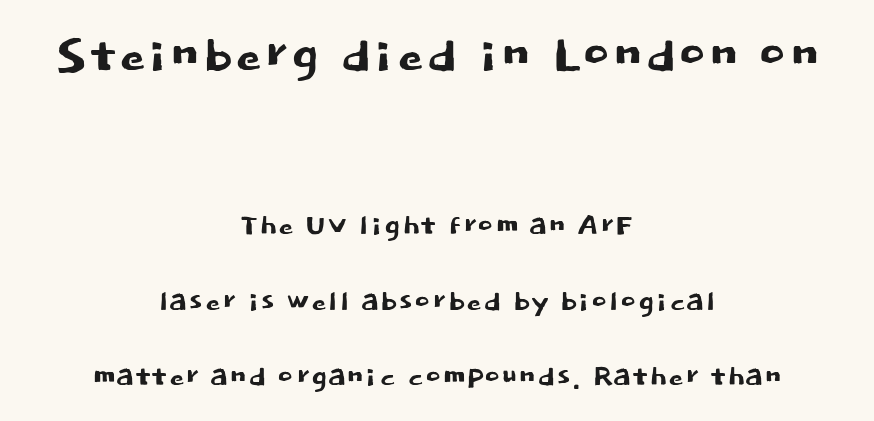
These lines are rendered in a variable-pitch font. The words here are not underlined. Serifs: no, the terminals of the letterforms are clean. The font's upright variant was chosen for this text.
